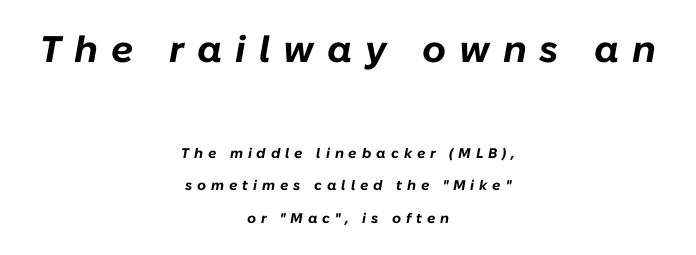
The string is rendered with underlining switched off. Summary of vertical rhythm: relaxed, with wide interline spacing. Short and long lines alike share a common midpoint. The passage shown is typed in a proportional face where columns would drift.
